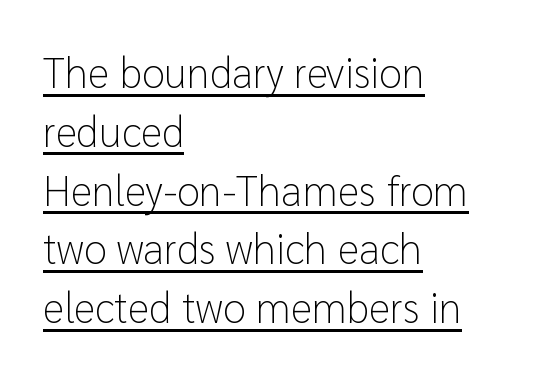
You can see a thin bar hugging the bottom of the glyphs. Looks like regular typesetting: each glyph gets only the width it needs. This sample uses a sans-serif face. Here the glyphs are tracked normally, forming tight word shapes. Alignment: flush left.
